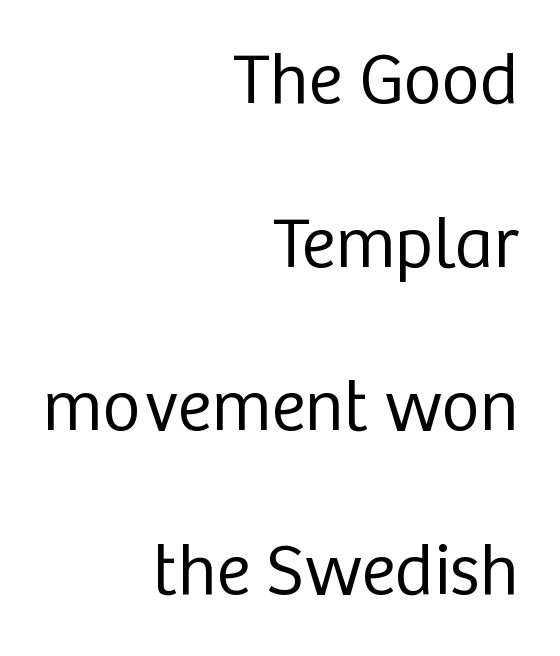
Q: Is the text bold? A: No.
Q: Is the text italic (slanted)? A: No, it is upright.
Q: Is the typeface a serif or a sans-serif typeface? A: Sans-serif.
Q: Is the text underlined? A: No.
Q: How is the paragraph aligned? A: Right-aligned.
Q: Is the spacing between letters normal or unusually wide? A: Normal.
Q: Is the spacing between lines tight, normal or loose? A: Loose.
Q: Width (condensed, normal, or wide)? A: Normal.
Q: Stroke contrast? A: Low.
Q: x-height? A: Medium.
Q: Monospaced? A: No.
